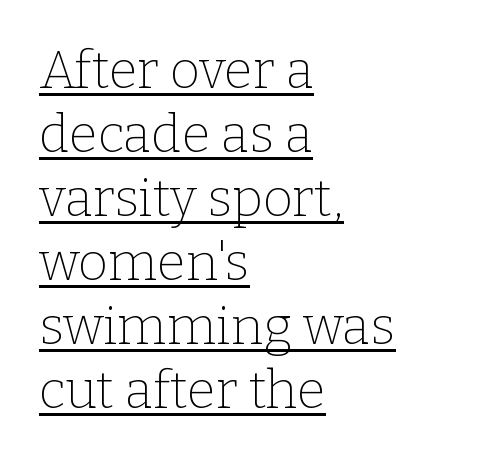
Teacher's note: observe the even left margin — that is flush-left alignment. Do the characters align in a grid? No, the font is proportional. Honestly, the letter spacing is just normal — you wouldn't notice it. Little horizontal feet cap the strokes, marking this as serif type. The lettering is marked with a stroke running underneath it.
